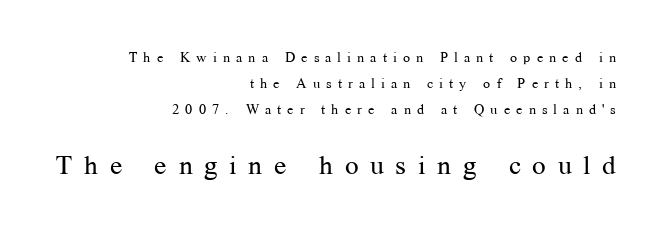
The image shows 27 px text type, upright; set right-aligned, line spacing 1.85x, unusually wide letter spacing (+0.43 em), not underlined; the second (bottom) block is 1.93x larger.
